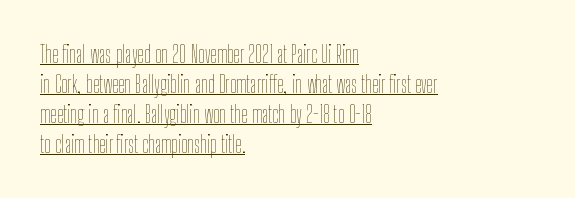
The passage shown has conventional tracking throughout. Compared with typical paragraphs, the rows here are spaced about the same. When letters stand straight like this, we call the style roman or upright. The strokes carry an ordinary text weight at most.
